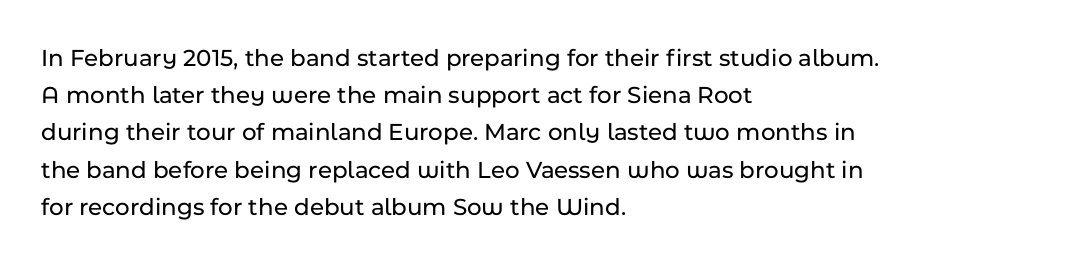
{"italic": "no", "underline": "no", "align": "left", "line_spacing": "normal", "line_spacing_ratio": 1.49, "letter_spacing": "normal", "letter_spacing_em": 0.0, "glyph_px": 25}
